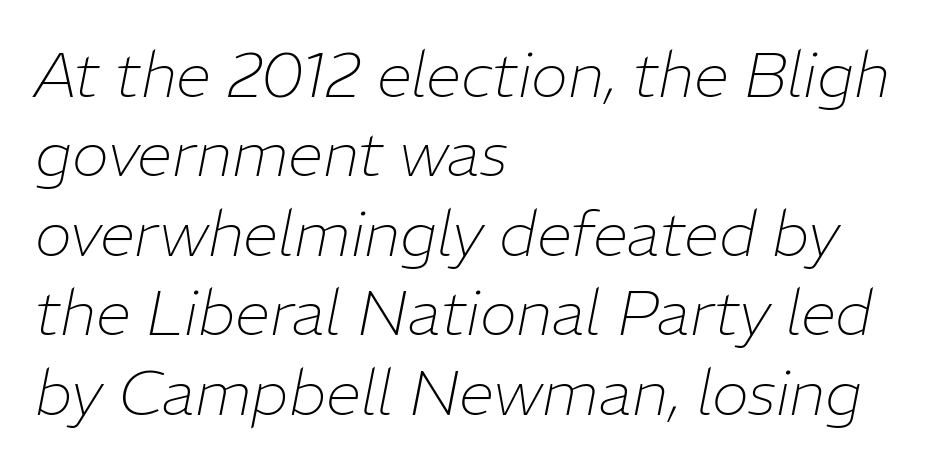
The image shows 63 px thin type, italic (leaning right); set left-aligned, normal line spacing (1.26x), normal letter spacing, not underlined; low stroke contrast and a medium x-height.
